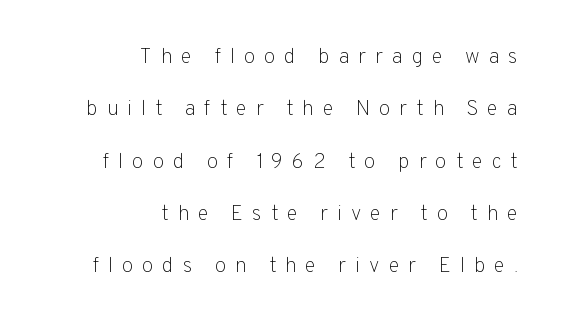
The image shows 21 px text type, upright; set right-aligned, loose line spacing (2.49x), unusually wide letter spacing (+0.42 em), not underlined.
